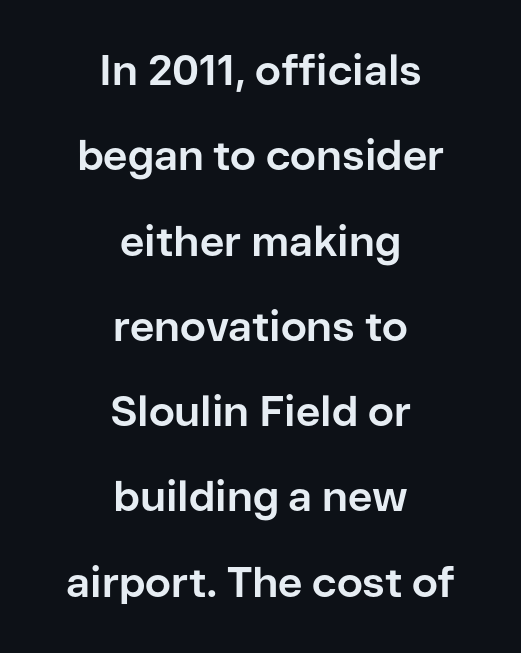
{"serif": "no", "italic": "no", "bold": "yes", "weight": "bold", "width": "normal", "stroke_contrast": "low", "x_height": "medium", "monospaced": "no", "underline": "no", "align": "center", "line_spacing": "loose", "line_spacing_ratio": 2.03, "letter_spacing": "normal", "letter_spacing_em": 0.0, "glyph_px": 42}
